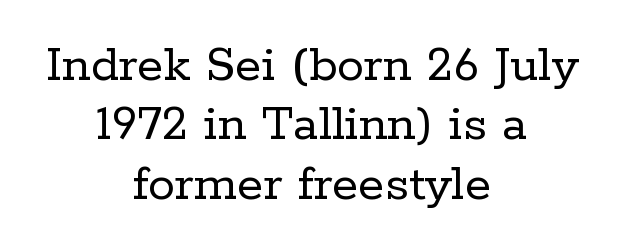
Leftover space on each line is divided equally before and after the words. What stands out about the letter spacing? Nothing — it is the standard amount. The space directly below the letters is spotless. The font family rendered here belongs to the serif group. Italic: no, the glyphs are upright roman.
